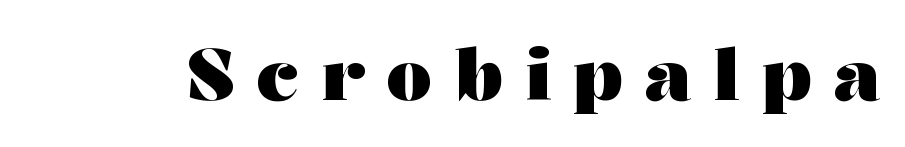
Strokes here are thick enough to call this a true bold. The glyphs are unaccompanied by any horizontal stroke below them. These lines were composed using upright roman letters. Someone cranked the tracking dial way up on this one. Think of a printed novel: that variable character pitch is what you see here. Examine the stroke ends and you'll spot serifs.
